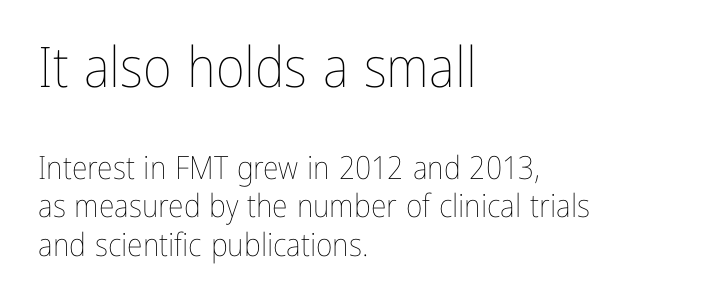
Q: Is the text bold? A: No.
Q: Is the text italic (slanted)? A: No, it is upright.
Q: Is the text underlined? A: No.
Q: How is the paragraph aligned? A: Left-aligned.
Q: Is the spacing between letters normal or unusually wide? A: Normal.
Q: Which block of text is set in a larger size, the first (top) or the second (bottom)? A: The first (top) one.
Q: Width (condensed, normal, or wide)? A: Condensed.
Q: Stroke contrast? A: Low.
Q: x-height? A: Medium.
Q: Monospaced? A: No.
